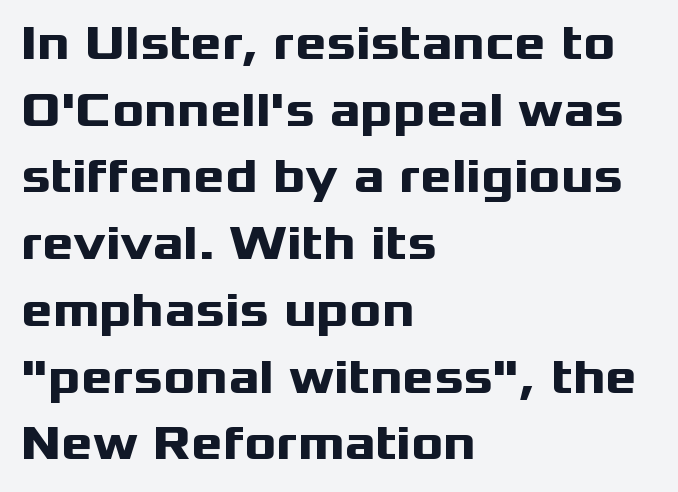
The image shows 48 px heavy, wide sans-serif type, upright; set left-aligned, normal line spacing (1.39x), normal letter spacing, not underlined; medium stroke contrast and a medium x-height.
